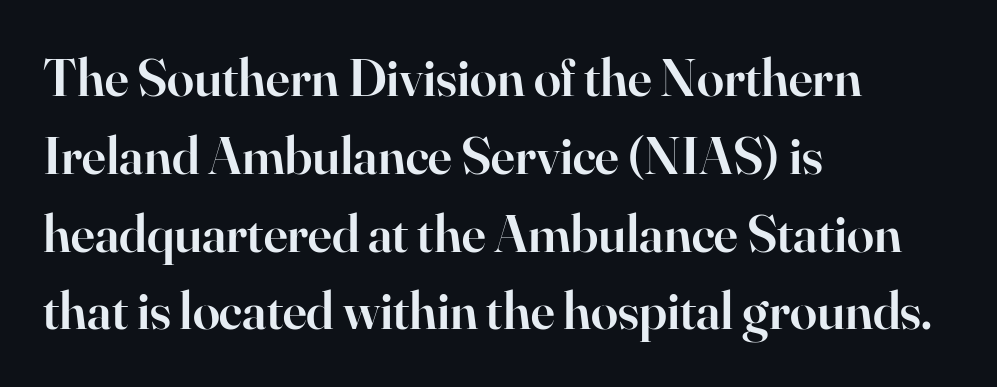
Each letter keeps its own natural width here, so spacing adapts to shape. Each new line begins a customary step beneath the previous one. Unmarked baselines from the first word to the last. When letters stand straight like this, we call the style roman or upright. Each letter's strokes conclude with small projecting serifs.
